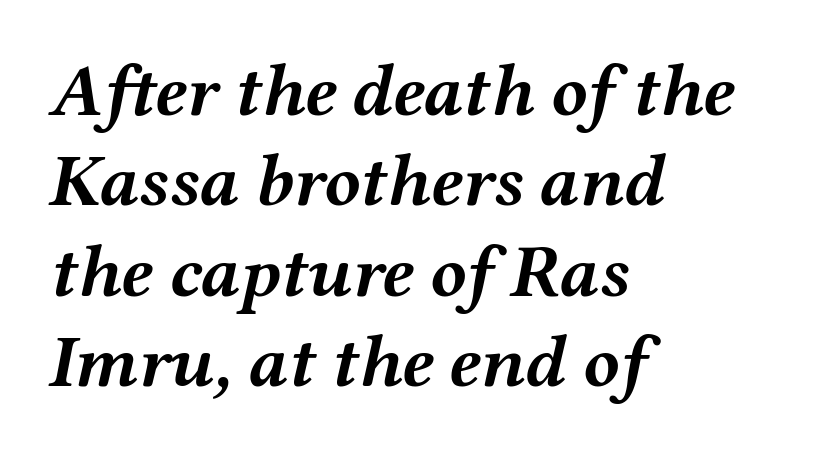
Honestly, there is no underline to notice here at all. Short and long lines alike share a common starting point at left. Each word holds together tightly as a unit, with standard inter-letter gaps. The typography opts for an oblique posture over an upright one. Thick stems and heavy bowls — unmistakably bold.
